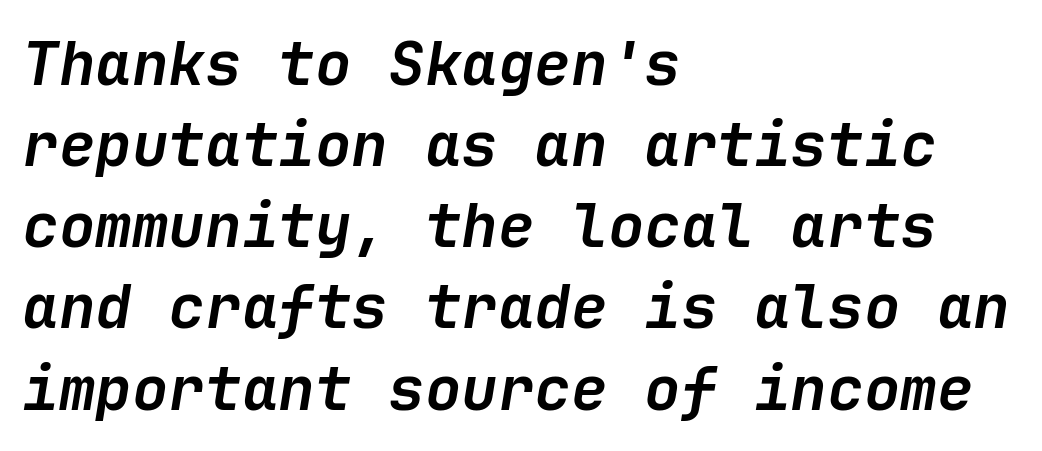
Line beginnings align vertically; line endings do not. Italic? Definitely — the glyphs are oblique. The vertical gap from one line to the next is medium. Every letter is thick-stroked: bold, no question. These lines keep a tight, regular rhythm from letter to letter.
